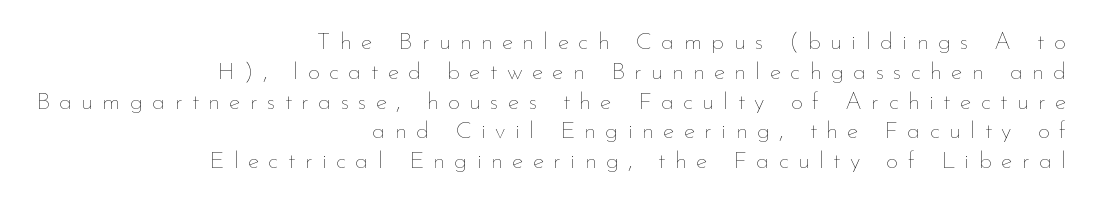
{"italic": "no", "bold": "no", "underline": "no", "align": "right", "line_spacing_ratio": 1.24, "letter_spacing": "wide", "letter_spacing_em": 0.39, "glyph_px": 24}
